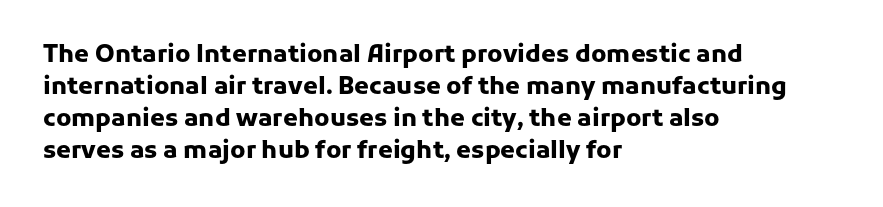
How are the letters spaced? Ordinarily, with no added tracking. Left-aligned paragraph, ragged on the right. The rows are spaced the way most documents space them. The glyphs are unaccompanied by any horizontal stroke below them. Weight check: bold — yes, fully. Ordinary non-slanted type is in use.
